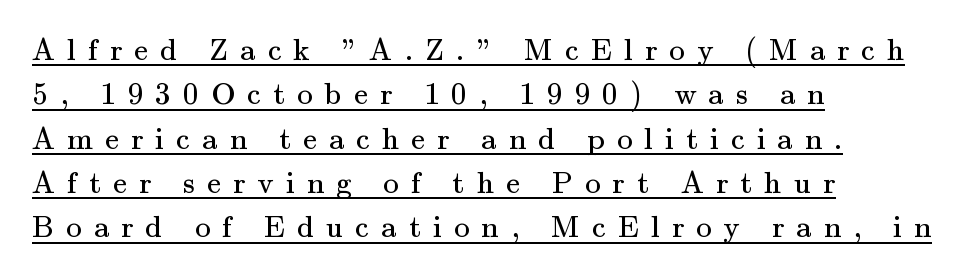
Q: Is the text bold? A: No.
Q: Is the text italic (slanted)? A: No, it is upright.
Q: Is the typeface a serif or a sans-serif typeface? A: Serif.
Q: Is the text underlined? A: Yes.
Q: How is the paragraph aligned? A: Left-aligned.
Q: Is the spacing between letters normal or unusually wide? A: Unusually wide.
Q: Is the spacing between lines tight, normal or loose? A: Normal.
Q: Width (condensed, normal, or wide)? A: Normal.
Q: Stroke contrast? A: Medium.
Q: x-height? A: Small.
Q: Monospaced? A: No.
